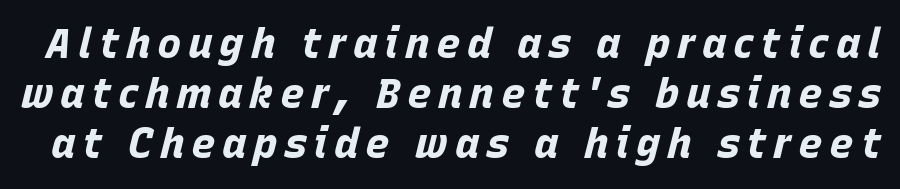
The image shows 41 px bold type, italic (leaning right); set line spacing 1.22x, not underlined; low stroke contrast and a large x-height.
